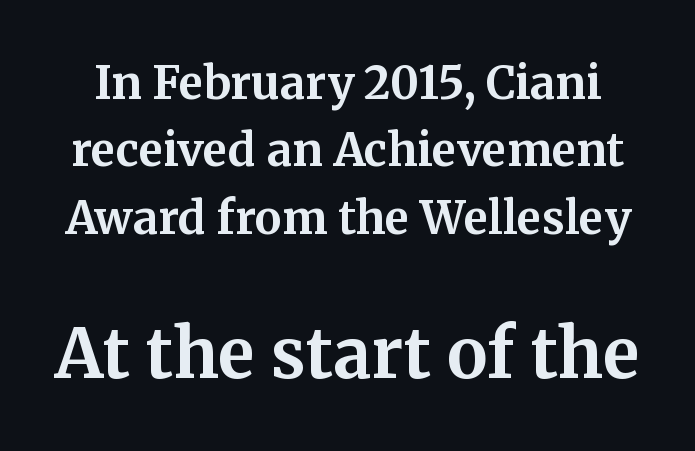
{"serif": "yes", "italic": "no", "bold": "yes", "weight": "bold", "width": "normal", "stroke_contrast": "medium", "x_height": "medium", "monospaced": "no", "underline": "no", "line_spacing": "normal", "line_spacing_ratio": 1.5, "letter_spacing": "normal", "letter_spacing_em": 0.0, "larger_block": "second", "size_ratio": 1.51, "glyph_px": 68}
